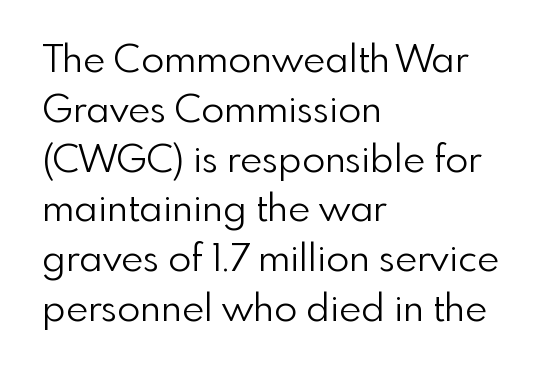
Q: Is the text bold? A: No.
Q: Is the text italic (slanted)? A: No, it is upright.
Q: Is the typeface a serif or a sans-serif typeface? A: Sans-serif.
Q: Is the text underlined? A: No.
Q: How is the paragraph aligned? A: Left-aligned.
Q: Is the spacing between letters normal or unusually wide? A: Normal.
Q: Is the spacing between lines tight, normal or loose? A: Normal.
Q: Width (condensed, normal, or wide)? A: Normal.
Q: x-height? A: Small.
Q: Monospaced? A: No.
